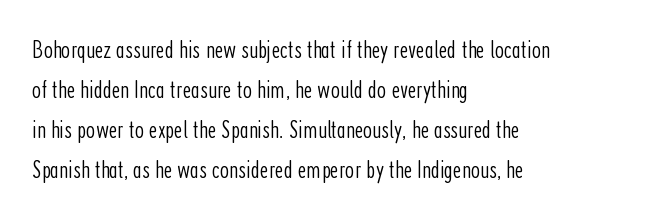
The image shows 26 px text type, upright; set left-aligned, normal line spacing (1.54x), normal letter spacing, not underlined.
